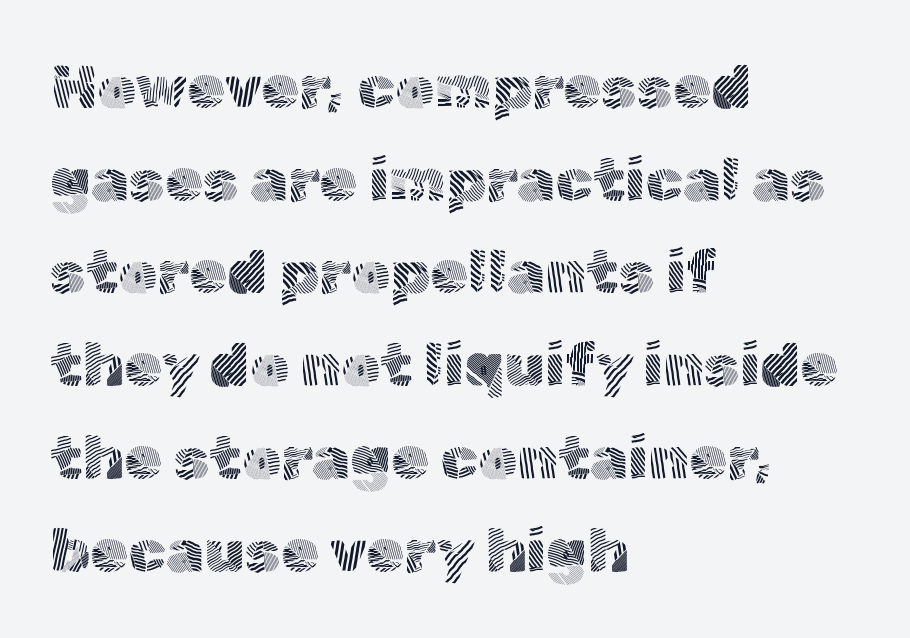
Q: Is the text bold? A: No.
Q: Is the text italic (slanted)? A: No, it is upright.
Q: Is the typeface a serif or a sans-serif typeface? A: Sans-serif.
Q: Is the text underlined? A: No.
Q: How is the paragraph aligned? A: Left-aligned.
Q: Is the spacing between letters normal or unusually wide? A: Normal.
Q: Is the spacing between lines tight, normal or loose? A: Normal.
Q: Width (condensed, normal, or wide)? A: Normal.
Q: x-height? A: Medium.
Q: Monospaced? A: No.
